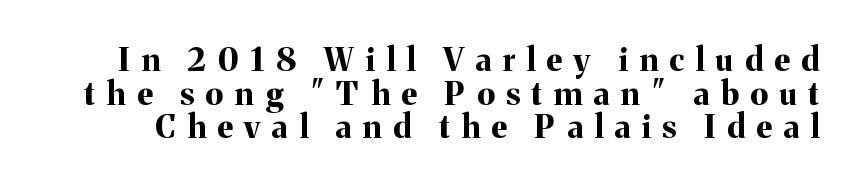
The image shows 32 px bold serif type, upright; set tight line spacing (1.05x), unusually wide letter spacing (+0.36 em), not underlined; medium stroke contrast and a medium x-height.
